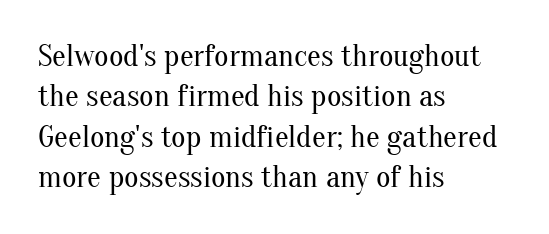
Q: Is the text bold? A: No.
Q: Is the text italic (slanted)? A: No, it is upright.
Q: Is the typeface a serif or a sans-serif typeface? A: Serif.
Q: Is the text underlined? A: No.
Q: How is the paragraph aligned? A: Left-aligned.
Q: Is the spacing between letters normal or unusually wide? A: Normal.
Q: Is the spacing between lines tight, normal or loose? A: Normal.
Q: Width (condensed, normal, or wide)? A: Normal.
Q: Stroke contrast? A: Medium.
Q: x-height? A: Small.
Q: Monospaced? A: No.
